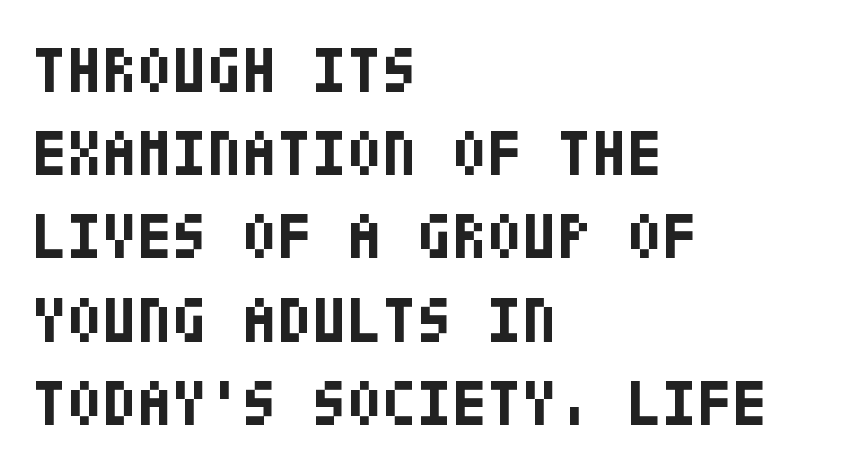
{"serif": "no", "italic": "no", "bold": "yes", "weight": "bold", "width": "condensed", "stroke_contrast": "low", "x_height": "large", "underline": "no", "align": "left", "line_spacing": "normal", "line_spacing_ratio": 1.3, "letter_spacing": "normal", "letter_spacing_em": 0.0, "glyph_px": 64}
